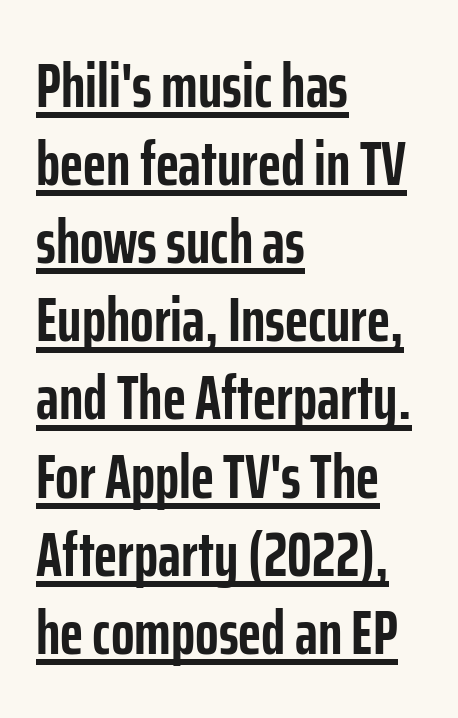
The image shows 62 px semibold, condensed sans-serif type, upright; set left-aligned, normal line spacing (1.26x), normal letter spacing, underlined; low stroke contrast and a medium x-height.
